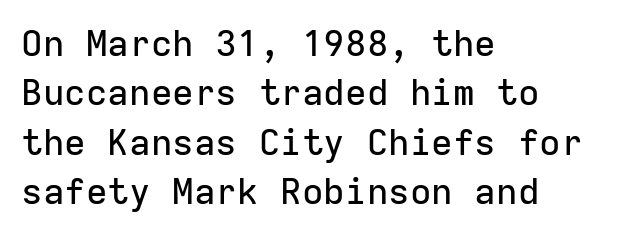
{"serif": "no", "italic": "no", "width": "normal", "stroke_contrast": "low", "x_height": "medium", "monospaced": "yes", "underline": "no", "align": "left", "line_spacing": "normal", "line_spacing_ratio": 1.37, "letter_spacing": "normal", "letter_spacing_em": 0.0, "glyph_px": 36}
